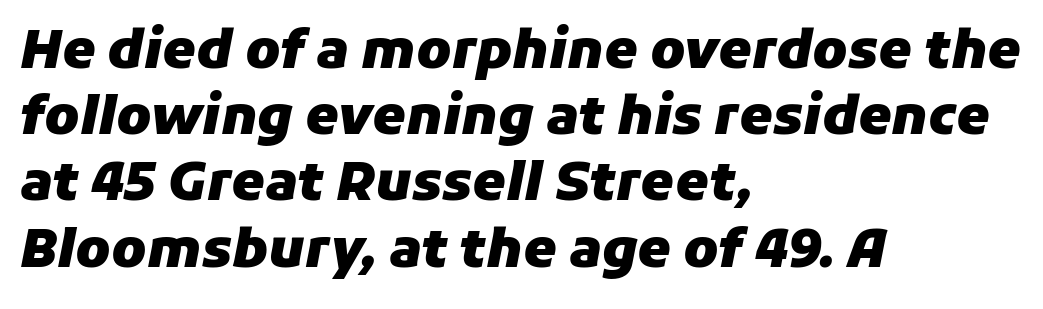
The image shows 53 px heavy type, italic (leaning right); set left-aligned, normal line spacing (1.25x), normal letter spacing, not underlined; low stroke contrast and a medium x-height.
